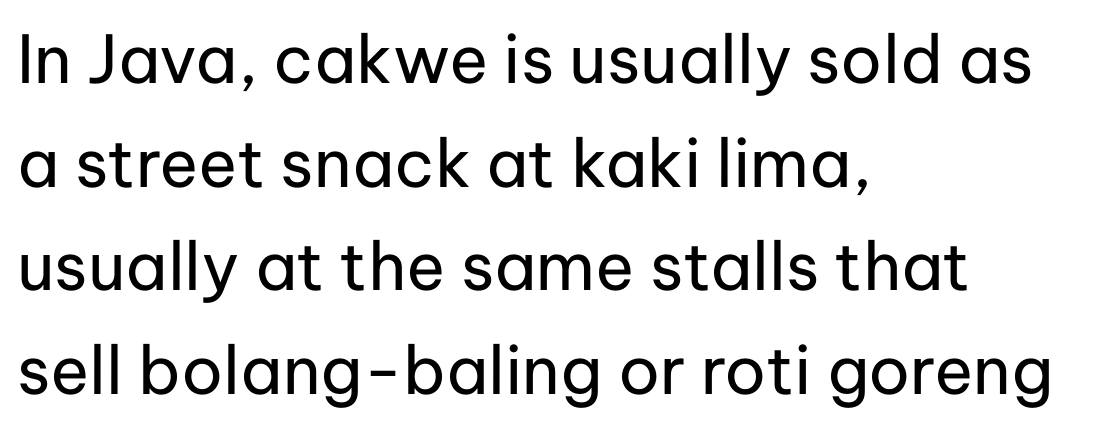
{"serif": "no", "italic": "no", "bold": "no", "weight": "regular", "width": "normal", "stroke_contrast": "low", "x_height": "medium", "monospaced": "no", "underline": "no", "align": "left", "line_spacing": "normal", "line_spacing_ratio": 1.57, "letter_spacing": "normal", "letter_spacing_em": 0.0, "glyph_px": 66}
